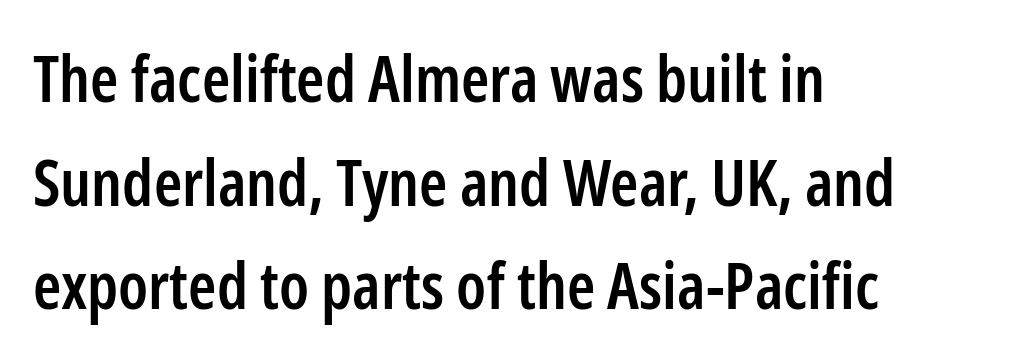
Tracking here is standard; glyphs follow each other at the usual distance. Look at the stroke-to-counter ratio: somewhat heavy, a semibold. Classification — sans serif. The words here are not underlined. Here the designer chose a conventional face with non-uniform glyph widths. Is the block centered? No — it sits flush against the left margin.
